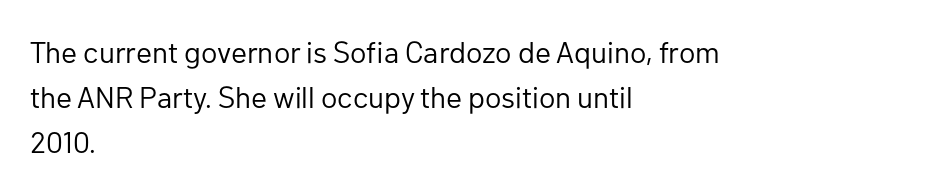
{"serif": "no", "italic": "no", "bold": "no", "weight": "regular", "width": "normal", "stroke_contrast": "low", "x_height": "medium", "monospaced": "no", "underline": "no", "align": "left", "line_spacing": "normal", "line_spacing_ratio": 1.5, "letter_spacing": "normal", "letter_spacing_em": 0.0, "glyph_px": 30}
